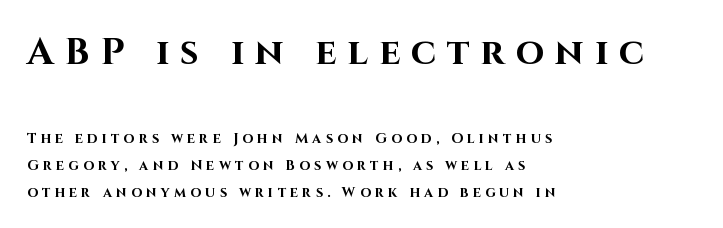
{"serif": "no", "italic": "no", "bold": "yes", "weight": "bold", "width": "normal", "stroke_contrast": "high", "x_height": "large", "monospaced": "no", "underline": "no", "align": "left", "line_spacing": "loose", "line_spacing_ratio": 1.95, "letter_spacing": "wide", "letter_spacing_em": 0.3, "larger_block": "first", "size_ratio": 2.64, "glyph_px": 37}
